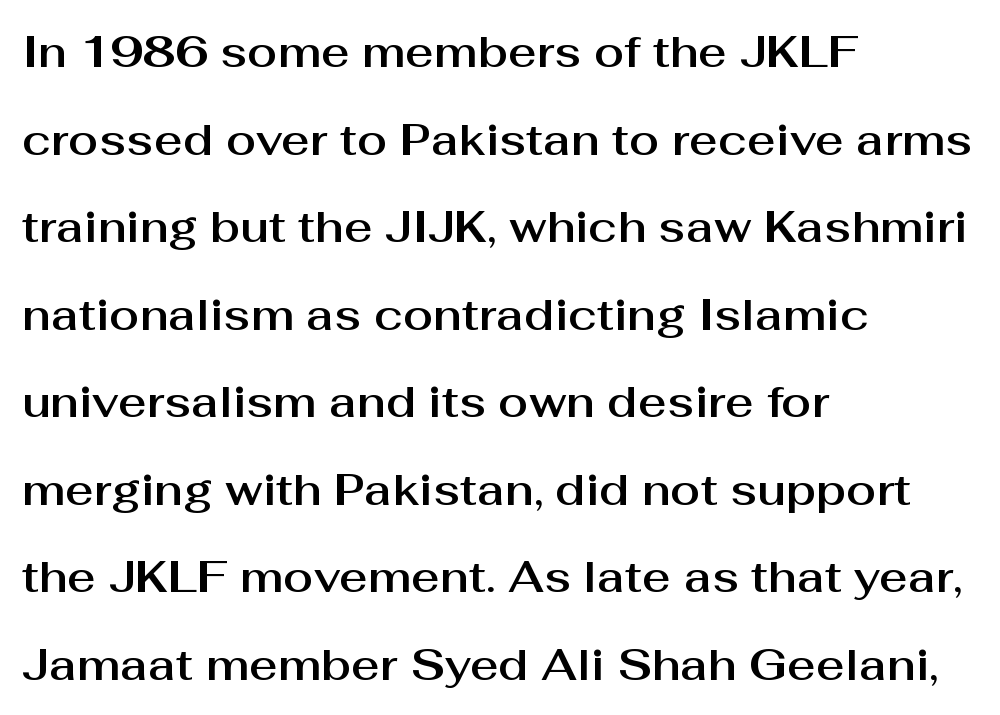
The image shows 44 px sans-serif type, upright; set left-aligned, loose line spacing (1.99x), normal letter spacing, not underlined; medium stroke contrast and a medium x-height.
